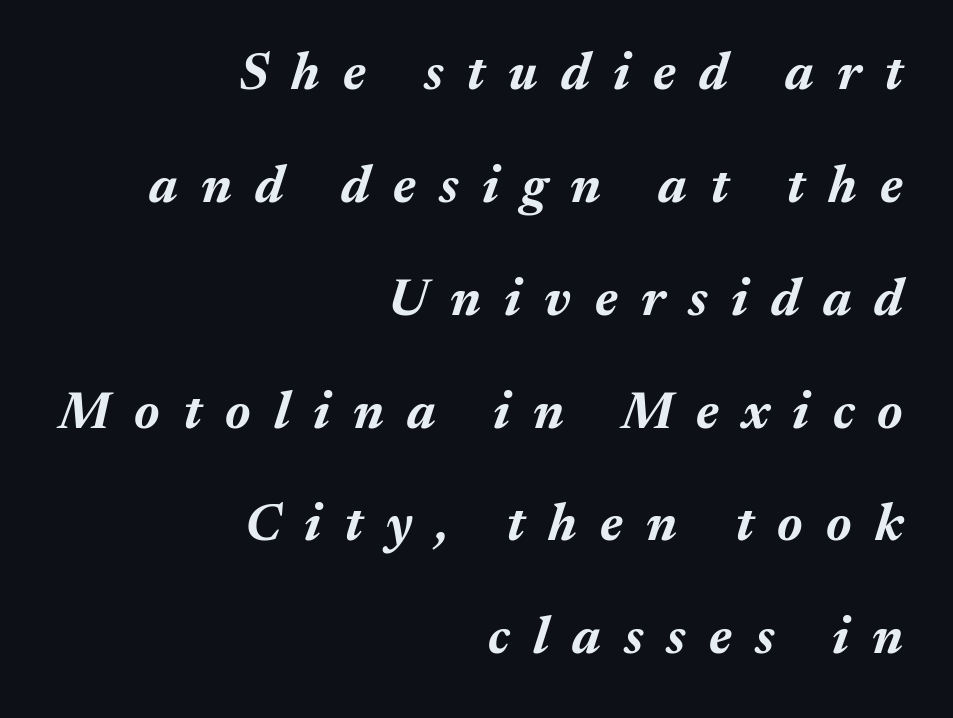
{"italic": "yes", "lean": "right", "slant_degrees": 17, "bold": "yes", "weight": "bold", "width": "normal", "stroke_contrast": "medium", "x_height": "medium", "monospaced": "no", "underline": "no", "align": "right", "line_spacing": "loose", "line_spacing_ratio": 2.17, "letter_spacing": "wide", "letter_spacing_em": 0.45, "glyph_px": 52}
